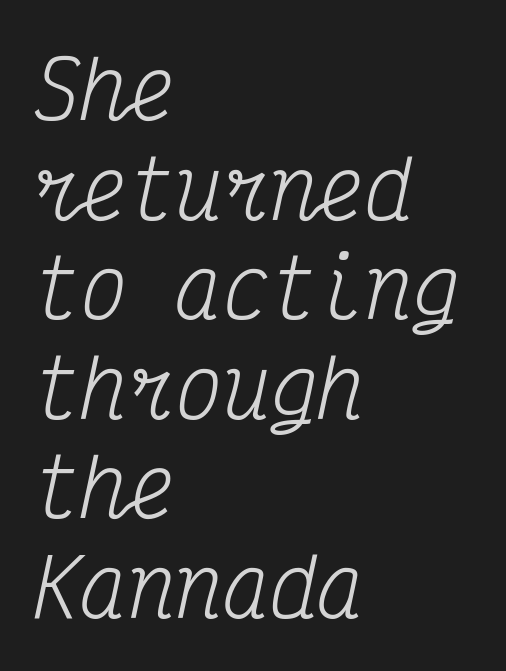
Q: Is the text bold? A: No.
Q: Is the text italic (slanted)? A: Yes, it leans right by about 12 degrees.
Q: Is the typeface a serif or a sans-serif typeface? A: Serif.
Q: Is the text underlined? A: No.
Q: How is the paragraph aligned? A: Left-aligned.
Q: Is the spacing between letters normal or unusually wide? A: Normal.
Q: Is the spacing between lines tight, normal or loose? A: Normal.
Q: Width (condensed, normal, or wide)? A: Condensed.
Q: Stroke contrast? A: Medium.
Q: x-height? A: Medium.
Q: Monospaced? A: Yes.
